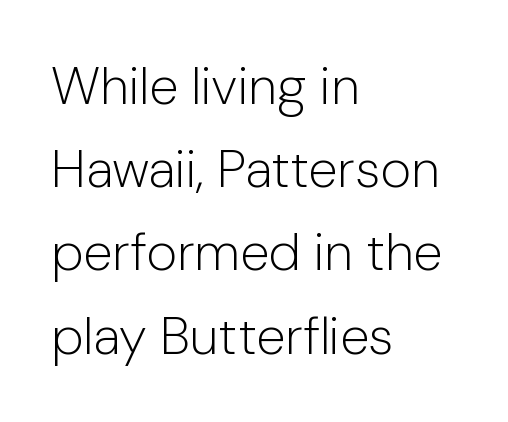
Q: Is the text bold? A: No.
Q: Is the text italic (slanted)? A: No, it is upright.
Q: Is the typeface a serif or a sans-serif typeface? A: Sans-serif.
Q: Is the text underlined? A: No.
Q: How is the paragraph aligned? A: Left-aligned.
Q: Is the spacing between letters normal or unusually wide? A: Normal.
Q: Is the spacing between lines tight, normal or loose? A: Normal.
Q: Width (condensed, normal, or wide)? A: Normal.
Q: Stroke contrast? A: Low.
Q: x-height? A: Medium.
Q: Monospaced? A: No.
